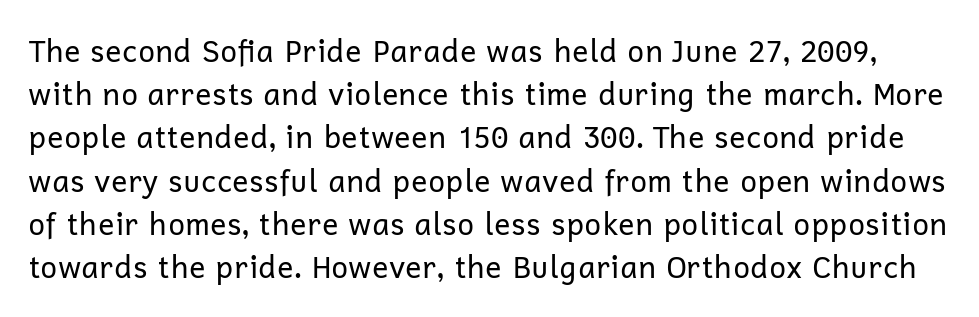
Notice how the stems are strictly vertical — no italics here. Unmarked baselines from the first word to the last. The designer went with a sans here, leaving each stem footless. No heavy texture on the line: the type isn't bold.
